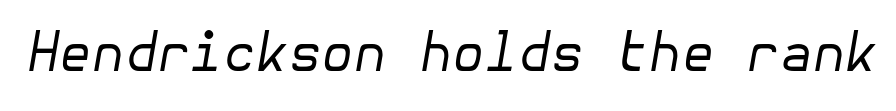
The image shows 53 px regular-weight type, italic (leaning right); set normal letter spacing, not underlined; low stroke contrast and a medium x-height.
